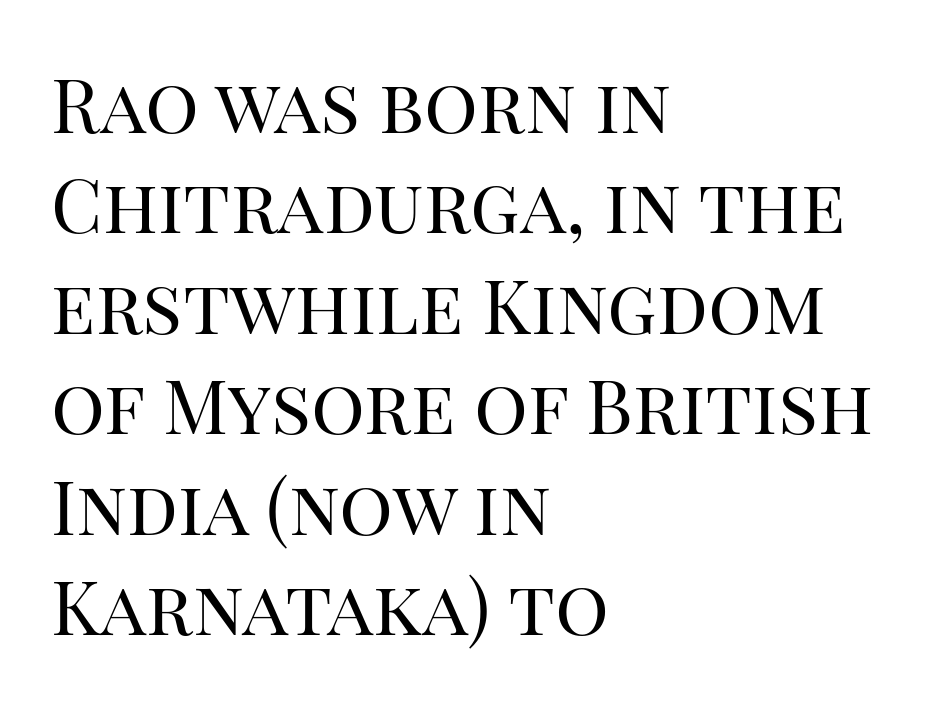
Each row of text sits above clean, open space. Is this a sans? No — the strokes have serifs. How are the letters spaced? Ordinarily, with no added tracking. This is the regular roman posture of the typeface. This rendering uses left alignment, leaving the right contour irregular. The vertical gap from one line to the next is medium.
